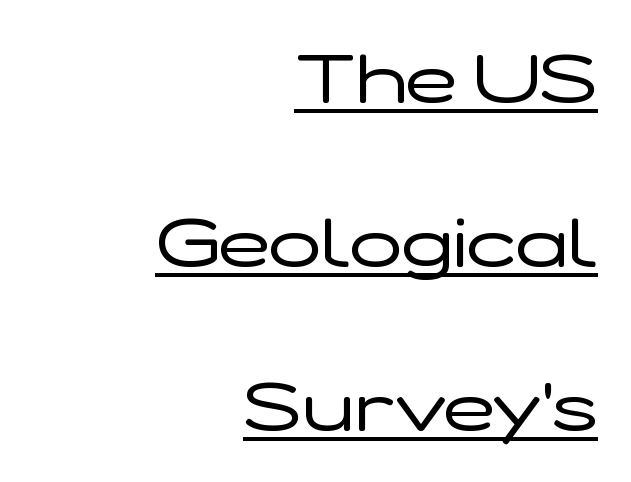
These lines stack with their right ends in a neat column. Summary of vertical rhythm: relaxed, with wide interline spacing. Tracking here is standard; glyphs follow each other at the usual distance. Every character sits straight up, as roman type does.
